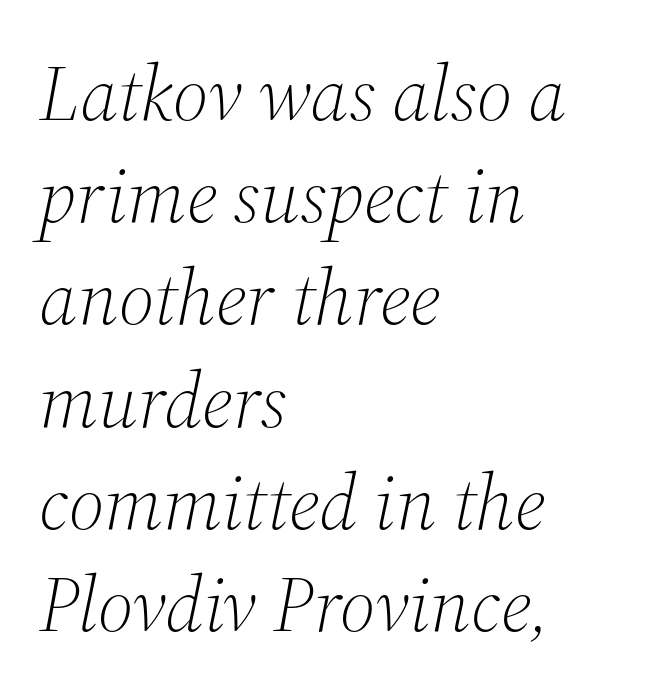
{"serif": "yes", "italic": "yes", "lean": "right", "slant_degrees": 12, "bold": "no", "weight": "light", "width": "normal", "stroke_contrast": "medium", "x_height": "medium", "monospaced": "no", "underline": "no", "align": "left", "line_spacing": "normal", "line_spacing_ratio": 1.31, "letter_spacing": "normal", "letter_spacing_em": 0.0, "glyph_px": 78}
